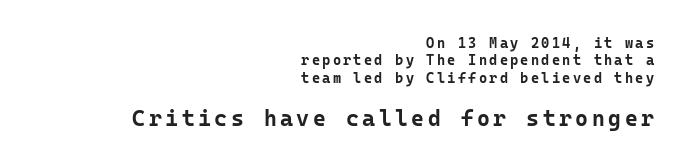
The type sits square on the baseline with zero lean. The passage is arranged like a letterhead date or caption credit — flush right. Is the lower block the larger one? Yes — the lower block carries the bigger type. Clear beneath every line of the passage.
